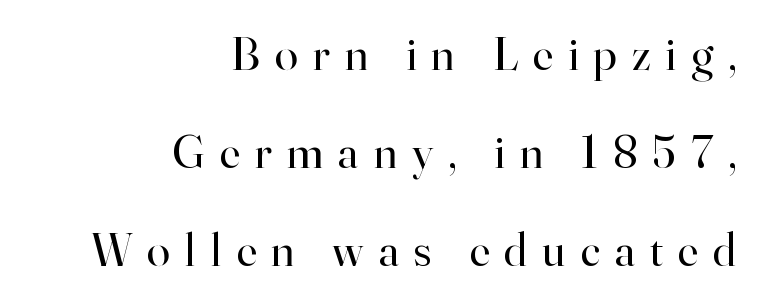
The characters display serif detailing at their extremities. Inter-character spacing is expanded well beyond the font's built-in metrics. This is the regular roman posture of the typeface. One-word summary of the alignment: right. Is the stroke heavy? The answer is a plain regular-or-lighter.
